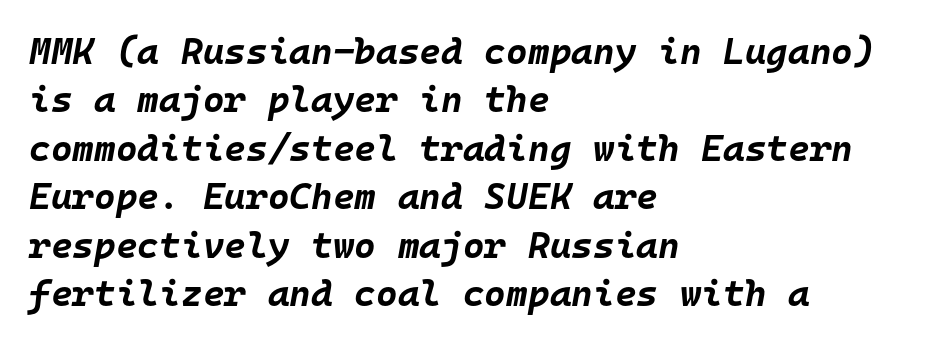
{"italic": "yes", "lean": "right", "slant_degrees": 10, "bold": "yes", "weight": "bold", "width": "normal", "stroke_contrast": "low", "x_height": "large", "monospaced": "yes", "underline": "no", "align": "left", "line_spacing": "normal", "line_spacing_ratio": 1.31, "letter_spacing": "normal", "letter_spacing_em": 0.0, "glyph_px": 37}
